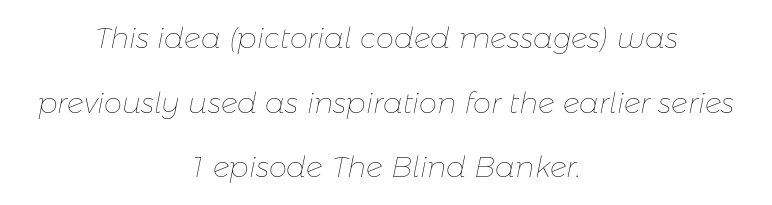
The image shows 29 px thin type, italic (leaning right); set centered, loose line spacing (2.23x), normal letter spacing, not underlined; low stroke contrast and a medium x-height.
